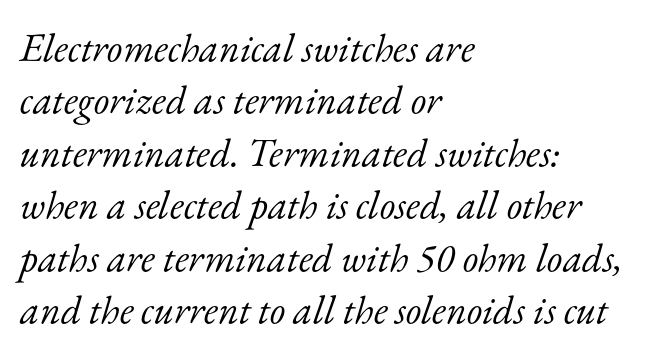
{"serif": "yes", "italic": "yes", "lean": "right", "slant_degrees": 17, "bold": "no", "weight": "light", "width": "normal", "stroke_contrast": "low", "x_height": "small", "monospaced": "no", "underline": "no", "align": "left", "line_spacing": "normal", "line_spacing_ratio": 1.31, "letter_spacing": "normal", "letter_spacing_em": 0.0, "glyph_px": 40}
